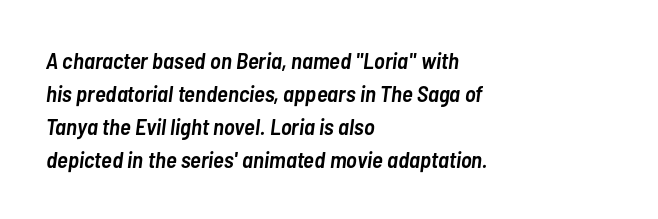
The image shows 23 px text type, italic (leaning right); set left-aligned, normal line spacing (1.43x), normal letter spacing, not underlined.
